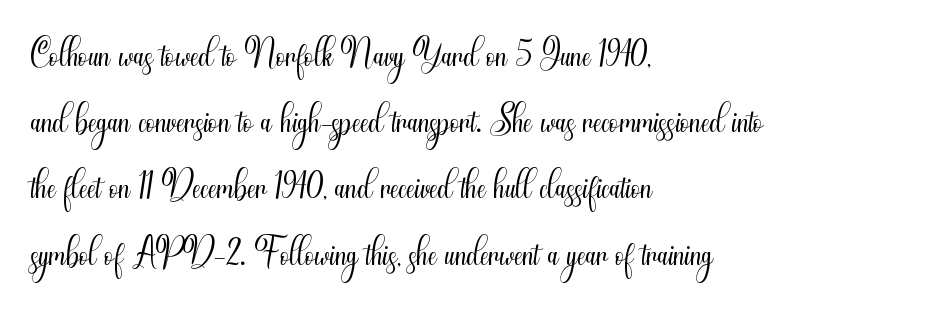
{"serif": "no", "bold": "no", "weight": "light", "width": "condensed", "stroke_contrast": "medium", "x_height": "small", "monospaced": "no", "underline": "no", "align": "left", "line_spacing": "normal", "line_spacing_ratio": 1.25, "letter_spacing": "normal", "letter_spacing_em": 0.0, "glyph_px": 53}
